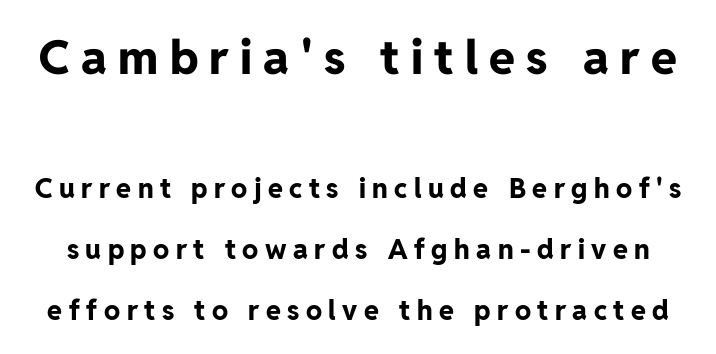
The image shows 47 px bold sans-serif type, upright; set loose line spacing (2.26x), unusually wide letter spacing (+0.24 em), not underlined; the first (top) block is 1.74x larger; low stroke contrast and a medium x-height.
